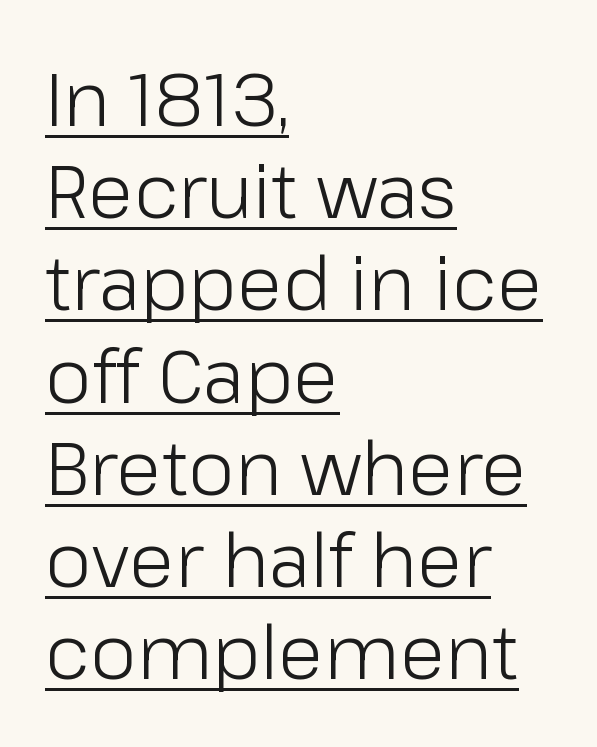
Q: Is the text bold? A: No.
Q: Is the text italic (slanted)? A: No, it is upright.
Q: Is the typeface a serif or a sans-serif typeface? A: Sans-serif.
Q: Is the text underlined? A: Yes.
Q: How is the paragraph aligned? A: Left-aligned.
Q: Is the spacing between letters normal or unusually wide? A: Normal.
Q: Width (condensed, normal, or wide)? A: Normal.
Q: Stroke contrast? A: Low.
Q: x-height? A: Medium.
Q: Monospaced? A: No.
